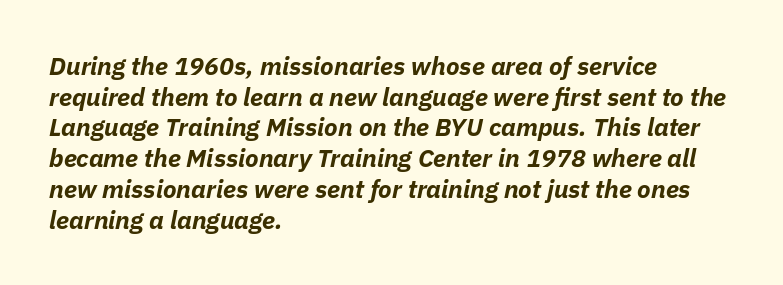
Which margin do the lines hug? The left one — the right edge is uneven. Just letters on the line, the space beneath them empty. The sample has been set heavy, in full bold. There is no visible air inserted between adjacent glyphs. This sample uses an oblique cut, with every glyph tilted off the vertical.
